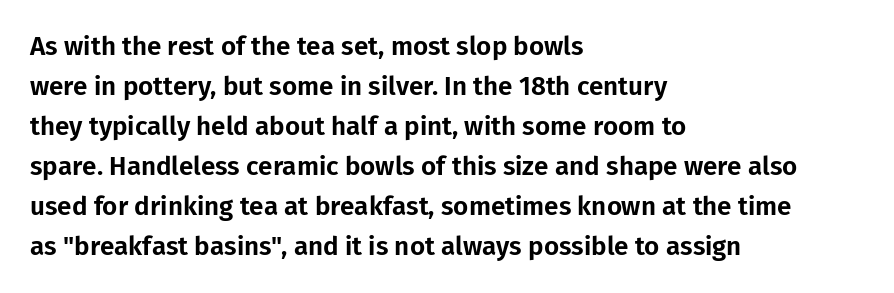
Q: Is the text italic (slanted)? A: No, it is upright.
Q: Is the text underlined? A: No.
Q: How is the paragraph aligned? A: Left-aligned.
Q: Is the spacing between letters normal or unusually wide? A: Normal.
Q: Is the spacing between lines tight, normal or loose? A: Normal.
